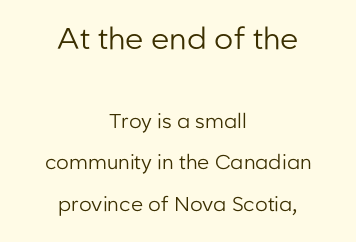
{"serif": "no", "italic": "no", "bold": "no", "weight": "regular", "width": "normal", "stroke_contrast": "low", "x_height": "medium", "monospaced": "no", "underline": "no", "align": "center", "line_spacing": "loose", "line_spacing_ratio": 2.07, "letter_spacing": "normal", "letter_spacing_em": 0.0, "larger_block": "first", "size_ratio": 1.5, "glyph_px": 30}
